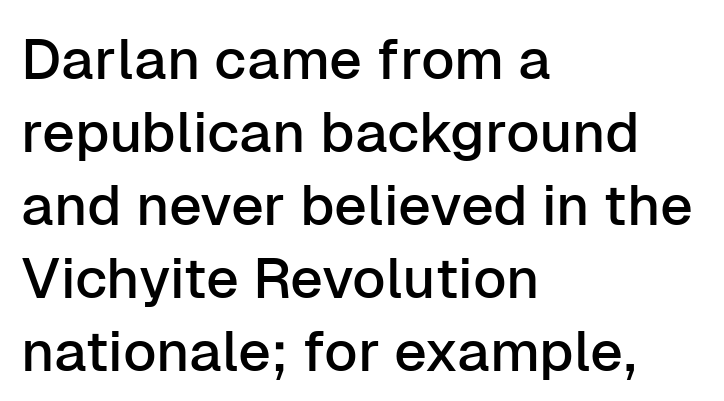
Spacing verdict: proportional, widths tailored to each character. Words appear dense and cohesive because spacing is normal. Nothing sits at the stroke ends, so this counts as sans-serif. The lines are quadded left. Just letters on the line, the space beneath them empty. How would I describe the line gaps? Plain and ordinary.
